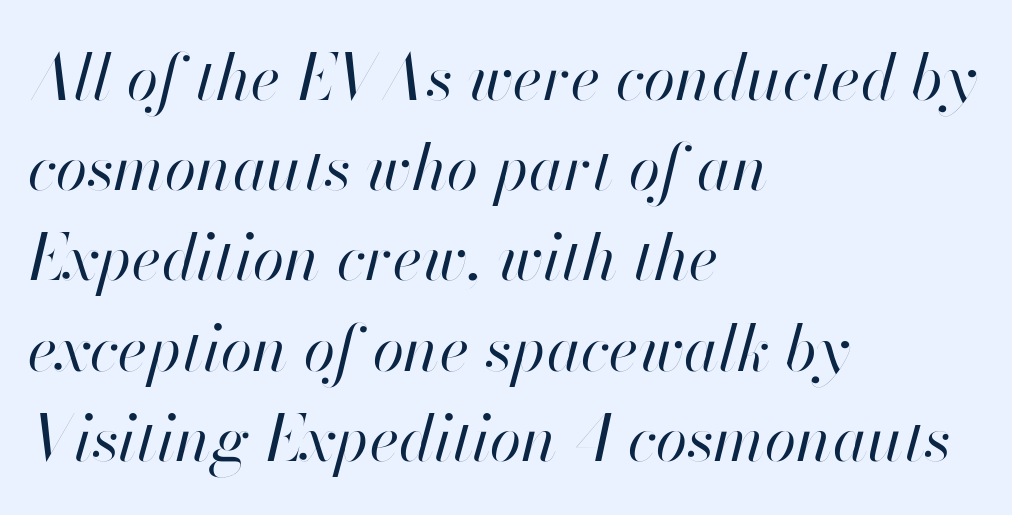
The image shows 64 px regular-weight type, italic (leaning right); set left-aligned, normal line spacing (1.41x), normal letter spacing, not underlined; high stroke contrast and a small x-height.
